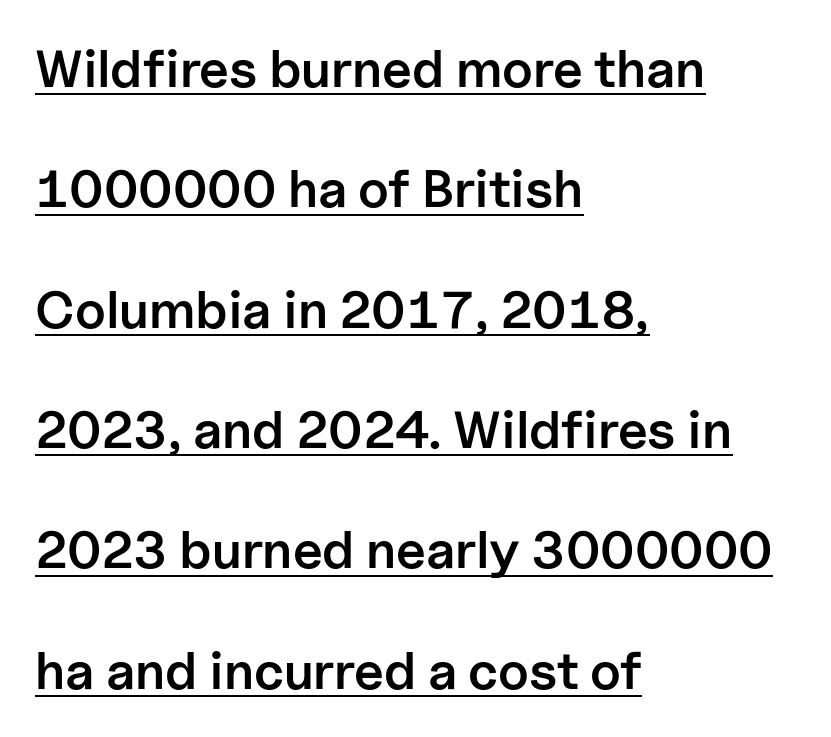
Q: Is the text bold? A: Semi-bold.
Q: Is the text italic (slanted)? A: No, it is upright.
Q: Is the typeface a serif or a sans-serif typeface? A: Sans-serif.
Q: Is the text underlined? A: Yes.
Q: How is the paragraph aligned? A: Left-aligned.
Q: Is the spacing between letters normal or unusually wide? A: Normal.
Q: Is the spacing between lines tight, normal or loose? A: Loose.
Q: Width (condensed, normal, or wide)? A: Normal.
Q: Stroke contrast? A: Low.
Q: x-height? A: Medium.
Q: Monospaced? A: No.
